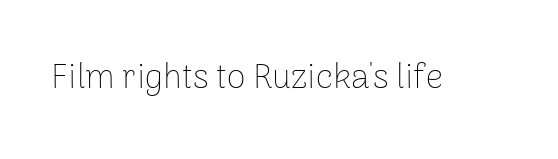
The image shows 34 px thin sans-serif type, upright; set normal letter spacing, not underlined; low stroke contrast and a medium x-height.
